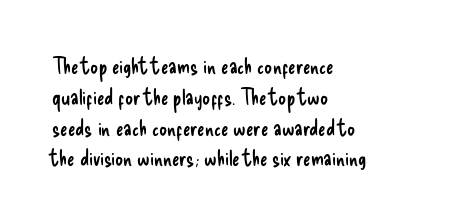
{"italic": "no", "bold": "no", "underline": "no", "align": "left", "line_spacing": "normal", "line_spacing_ratio": 1.4, "letter_spacing": "normal", "letter_spacing_em": 0.0, "glyph_px": 22}
